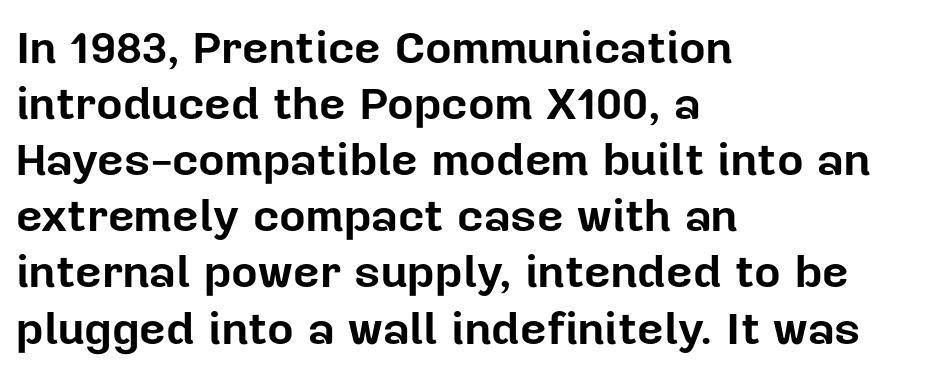
Notice how the stems are strictly vertical — no italics here. The letters advance in unequal steps, a hallmark of proportional type. Has an underline been added? It has not. Nothing unusual about the tracking: characters are spaced as the font intends.
